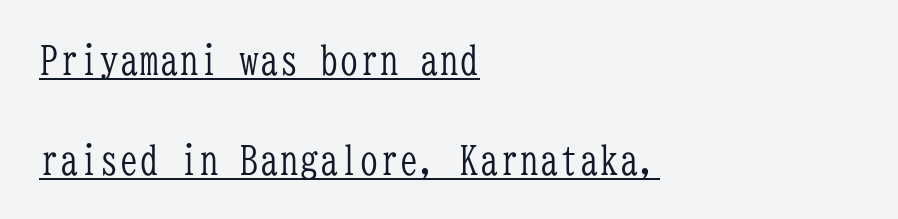
{"serif": "yes", "italic": "no", "bold": "no", "weight": "light", "width": "condensed", "stroke_contrast": "low", "x_height": "medium", "monospaced": "yes", "underline": "yes", "align": "left", "line_spacing": "loose", "line_spacing_ratio": 2.49, "letter_spacing": "normal", "letter_spacing_em": 0.0, "glyph_px": 40}
